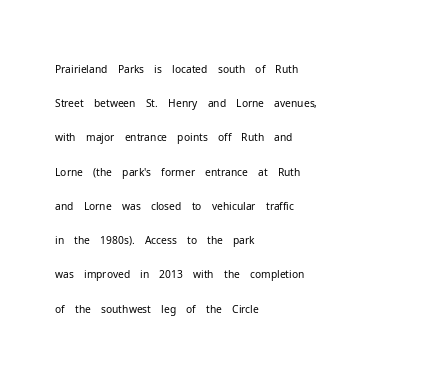
Each line starts at the same left margin while the right side varies. Tall strokes in this sample are plumb rather than angled. Each word holds together tightly as a unit, with standard inter-letter gaps. Has an underline been added? It has not. Heft: none added — not bold. The space between consecutive lines is moderate.
